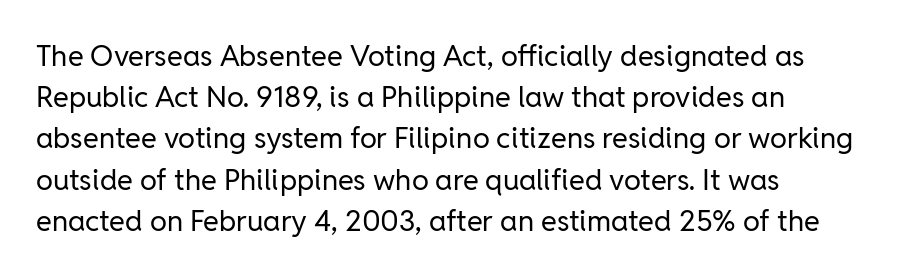
{"serif": "no", "italic": "no", "bold": "no", "weight": "regular", "width": "normal", "stroke_contrast": "low", "x_height": "medium", "monospaced": "no", "underline": "no", "align": "left", "line_spacing": "normal", "line_spacing_ratio": 1.42, "letter_spacing": "normal", "letter_spacing_em": 0.0, "glyph_px": 29}
